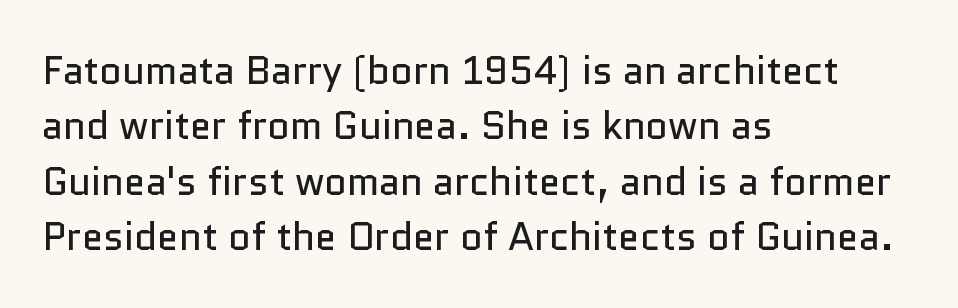
The image shows 39 px regular-weight sans-serif type, upright; set left-aligned, normal line spacing (1.42x), normal letter spacing, not underlined; low stroke contrast and a medium x-height.
